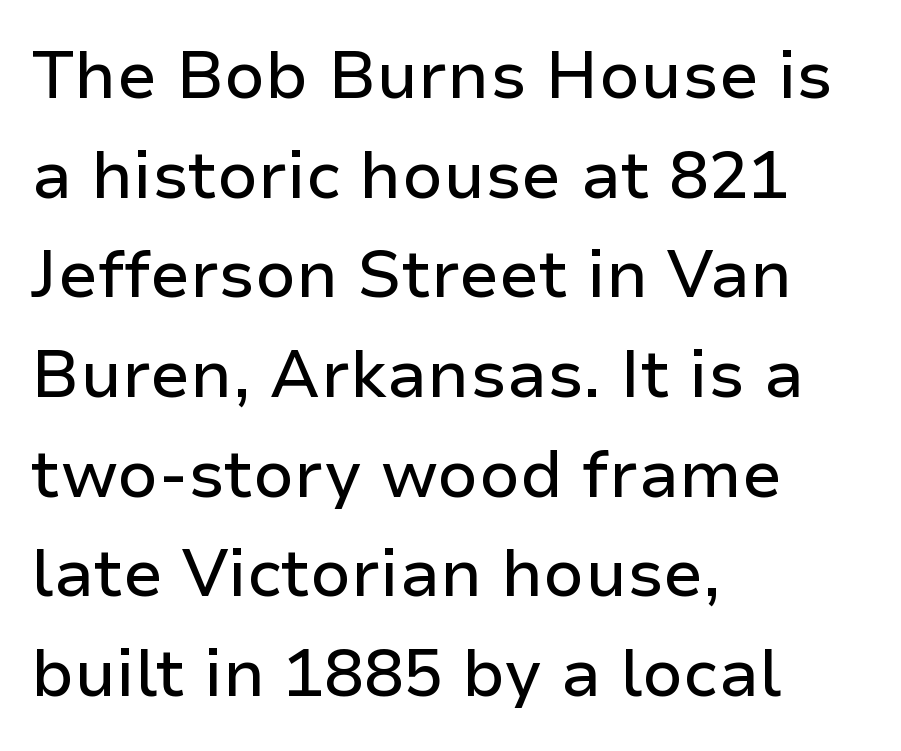
Q: Is the text italic (slanted)? A: No, it is upright.
Q: Is the typeface a serif or a sans-serif typeface? A: Sans-serif.
Q: Is the text underlined? A: No.
Q: How is the paragraph aligned? A: Left-aligned.
Q: Is the spacing between letters normal or unusually wide? A: Normal.
Q: Is the spacing between lines tight, normal or loose? A: Normal.
Q: Width (condensed, normal, or wide)? A: Normal.
Q: Stroke contrast? A: Low.
Q: x-height? A: Medium.
Q: Monospaced? A: No.
